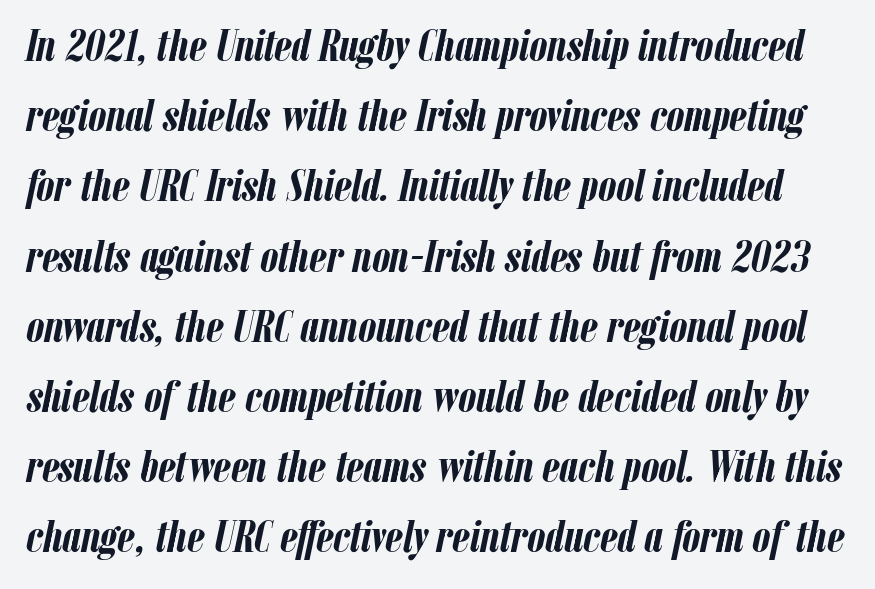
Q: Is the text bold? A: Yes.
Q: Is the text italic (slanted)? A: Yes, it leans right by about 12 degrees.
Q: Is the text underlined? A: No.
Q: Is the spacing between letters normal or unusually wide? A: Normal.
Q: Is the spacing between lines tight, normal or loose? A: Normal.
Q: Width (condensed, normal, or wide)? A: Condensed.
Q: Stroke contrast? A: Low.
Q: x-height? A: Medium.
Q: Monospaced? A: No.
